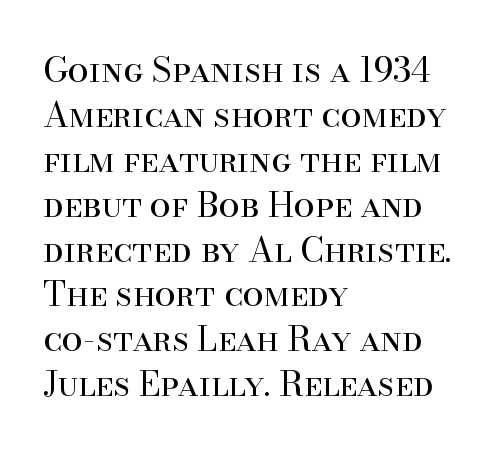
The image shows 34 px regular-weight serif type, upright; set left-aligned, normal line spacing (1.32x), normal letter spacing, not underlined; high stroke contrast and a small x-height.
